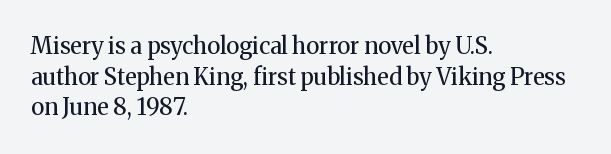
Vertical spacing — default. The text block is weighted toward the left margin, trailing off unevenly rightward. The baseline area is clear. These lines keep a tight, regular rhythm from letter to letter. No extra ink here — the face is not bold.
